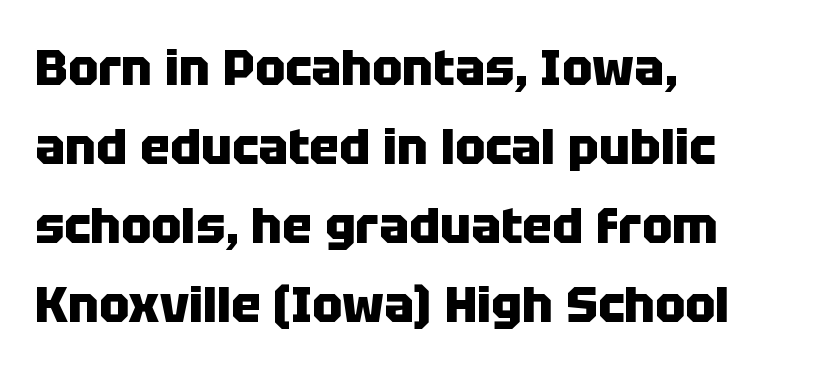
The rendering uses a bold face; every stroke is thick and dark. Character widths vary here, with narrow letters taking less room than wide ones. Italic? Not at all — the glyphs are vertical. These lines stack with their left ends in a neat column. Here the glyphs are tracked normally, forming tight word shapes. The text was rendered using a sans face with plain stroke endings.
